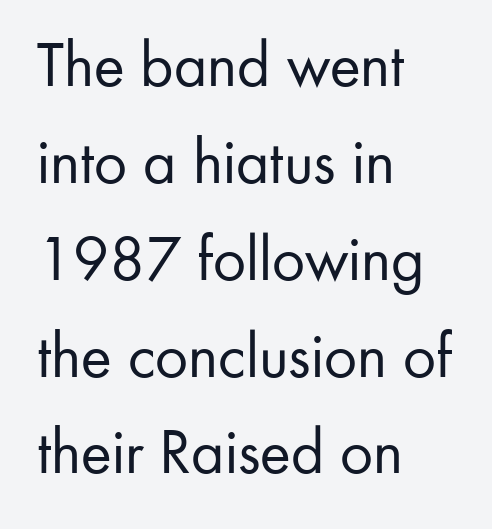
{"serif": "no", "italic": "no", "bold": "no", "weight": "regular", "width": "normal", "stroke_contrast": "low", "x_height": "small", "monospaced": "no", "underline": "no", "align": "left", "line_spacing": "normal", "line_spacing_ratio": 1.49, "letter_spacing": "normal", "letter_spacing_em": 0.0, "glyph_px": 65}
